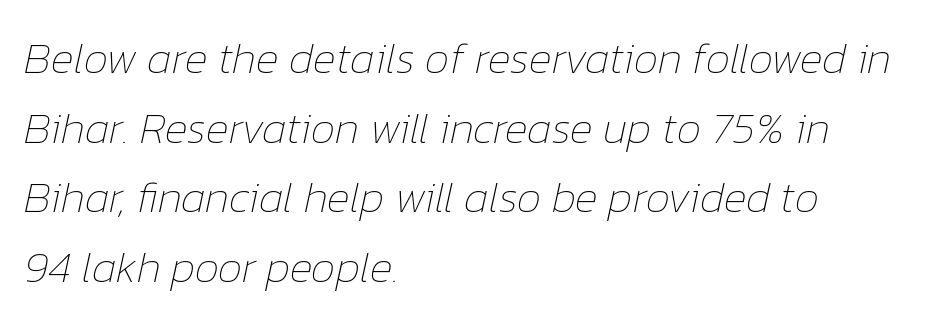
The image shows 44 px thin type, italic (leaning right); set left-aligned, normal line spacing (1.58x), normal letter spacing, not underlined; low stroke contrast and a medium x-height.
